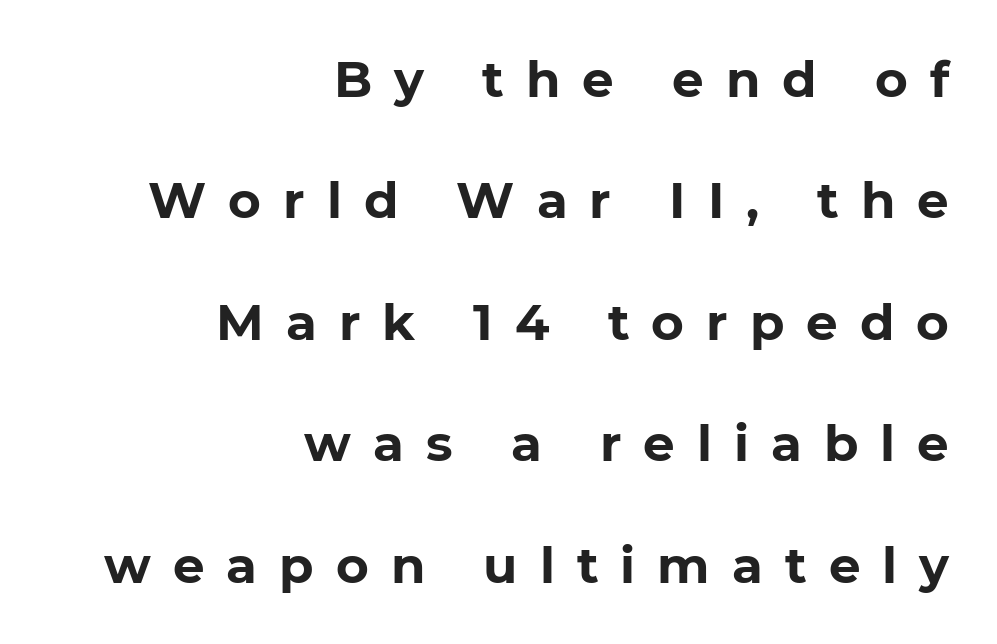
{"serif": "no", "italic": "no", "bold": "yes", "weight": "bold", "width": "normal", "stroke_contrast": "low", "x_height": "medium", "monospaced": "no", "underline": "no", "align": "right", "line_spacing": "loose", "line_spacing_ratio": 2.43, "letter_spacing": "wide", "letter_spacing_em": 0.44, "glyph_px": 50}
